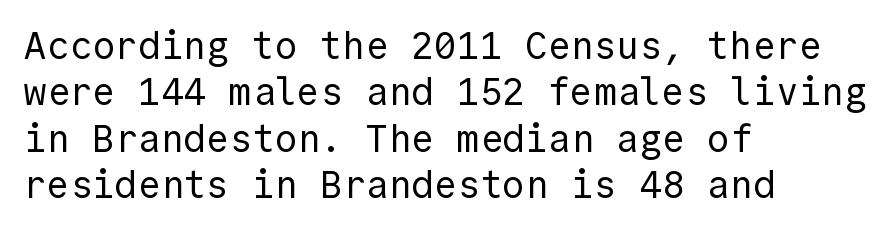
The image shows 38 px regular-weight sans-serif type, upright, monospaced; set left-aligned, line spacing 1.22x, normal letter spacing, not underlined; a medium x-height.
